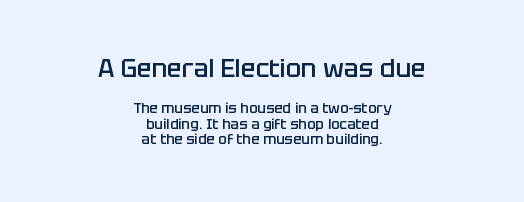
The image shows 25 px text type, upright; set centered, tight line spacing (1.1x), normal letter spacing, not underlined; the first (top) block is 1.79x larger.
